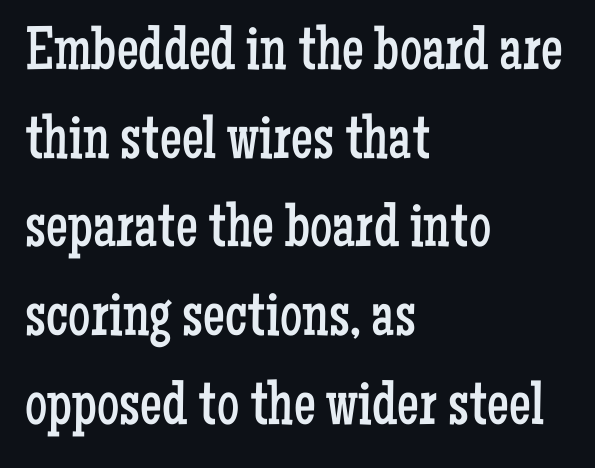
The image shows 62 px regular-weight, condensed serif type, upright; set left-aligned, normal line spacing (1.43x), normal letter spacing, not underlined; low stroke contrast and a medium x-height.
